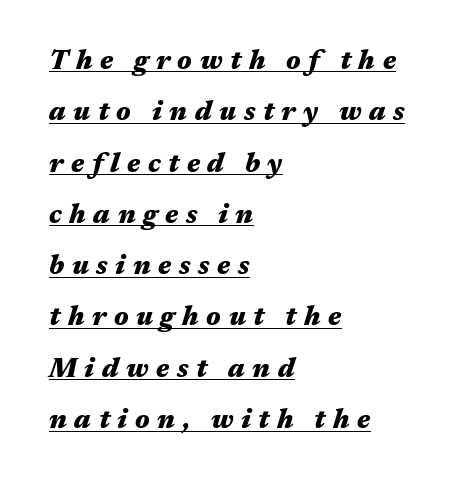
{"italic": "yes", "lean": "right", "slant_degrees": 17, "bold": "yes", "underline": "yes", "align": "left", "line_spacing": "loose", "line_spacing_ratio": 1.9, "letter_spacing": "wide", "letter_spacing_em": 0.28, "glyph_px": 27}
